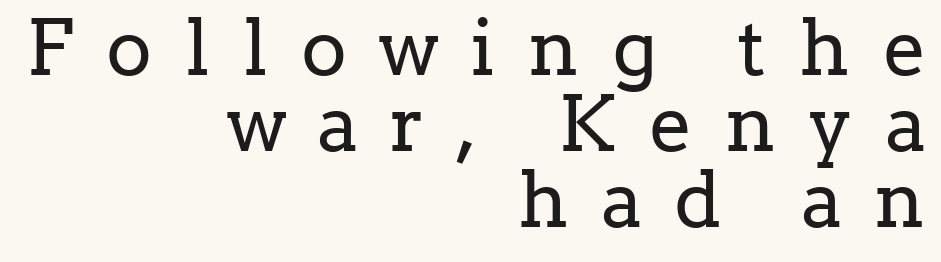
Q: Is the text bold? A: No.
Q: Is the text italic (slanted)? A: No, it is upright.
Q: Is the typeface a serif or a sans-serif typeface? A: Serif.
Q: Is the text underlined? A: No.
Q: How is the paragraph aligned? A: Right-aligned.
Q: Is the spacing between letters normal or unusually wide? A: Unusually wide.
Q: Is the spacing between lines tight, normal or loose? A: Tight.
Q: Width (condensed, normal, or wide)? A: Normal.
Q: Stroke contrast? A: Low.
Q: x-height? A: Medium.
Q: Monospaced? A: No.
